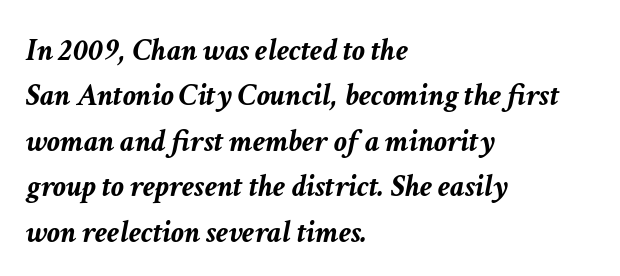
{"italic": "yes", "lean": "right", "slant_degrees": 11, "bold": "yes", "weight": "semibold", "width": "normal", "stroke_contrast": "low", "x_height": "medium", "monospaced": "no", "underline": "no", "align": "left", "line_spacing": "normal", "line_spacing_ratio": 1.42, "letter_spacing": "normal", "letter_spacing_em": 0.0, "glyph_px": 32}
